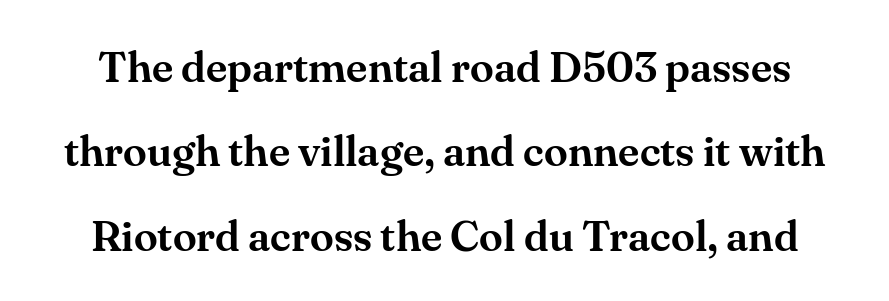
Q: Is the text italic (slanted)? A: No, it is upright.
Q: Is the typeface a serif or a sans-serif typeface? A: Serif.
Q: Is the text underlined? A: No.
Q: Is the spacing between letters normal or unusually wide? A: Normal.
Q: Is the spacing between lines tight, normal or loose? A: Loose.
Q: Width (condensed, normal, or wide)? A: Normal.
Q: Stroke contrast? A: Medium.
Q: x-height? A: Small.
Q: Monospaced? A: No.
